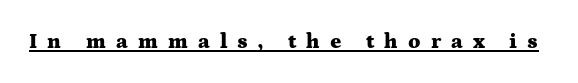
The image shows 21 px bold type, upright; set unusually wide letter spacing (+0.48 em), underlined.
